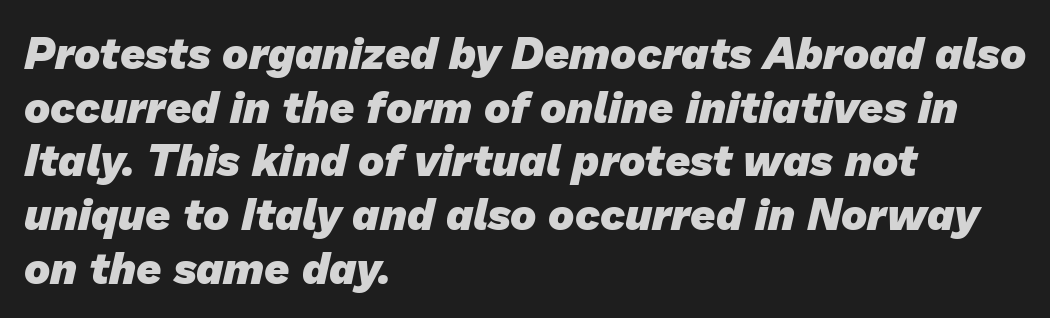
Q: Is the text bold? A: Yes.
Q: Is the typeface a serif or a sans-serif typeface? A: Sans-serif.
Q: Is the text underlined? A: No.
Q: How is the paragraph aligned? A: Left-aligned.
Q: Is the spacing between letters normal or unusually wide? A: Normal.
Q: Width (condensed, normal, or wide)? A: Normal.
Q: Stroke contrast? A: Low.
Q: x-height? A: Medium.
Q: Monospaced? A: No.
